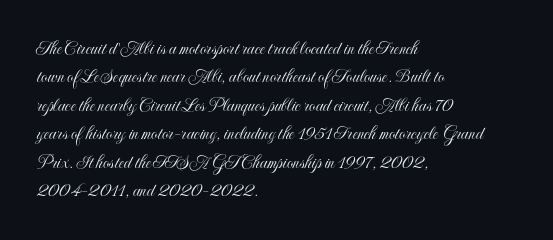
The image shows 20 px text type; set left-aligned, normal line spacing (1.42x), normal letter spacing, not underlined.
